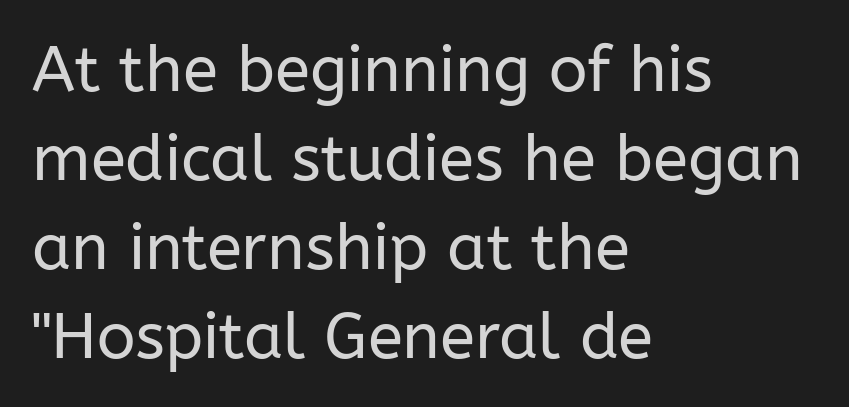
Whoever set this chose a conventional vertical rhythm. Designer's note — italics off, roman on. No word sits above an underline. Regarding serifs, this sample does without them.
